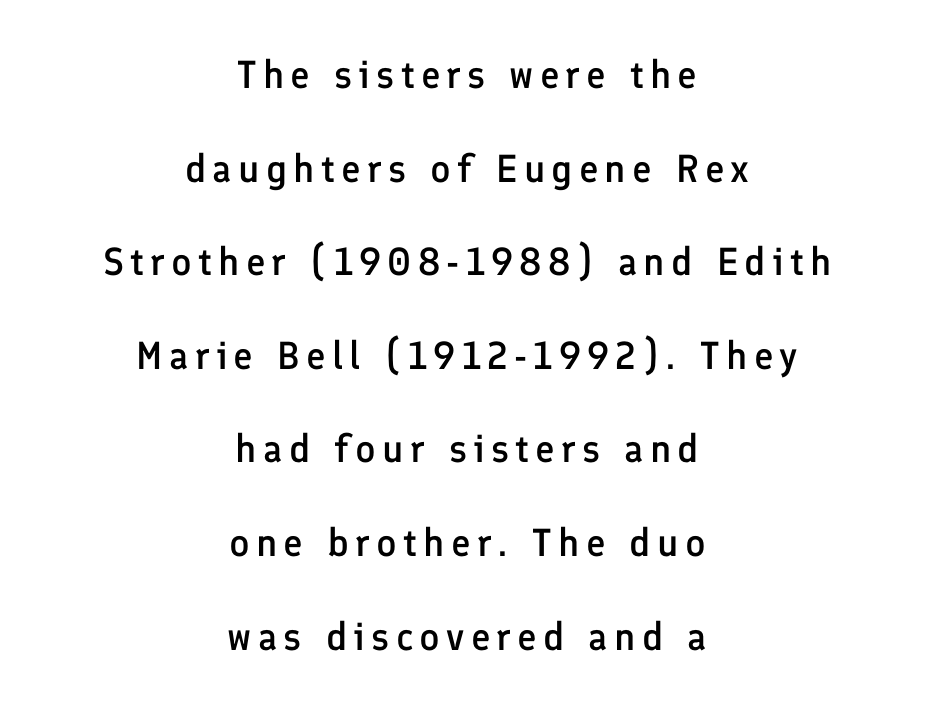
Q: Is the text bold? A: Semi-bold.
Q: Is the text italic (slanted)? A: No, it is upright.
Q: Is the typeface a serif or a sans-serif typeface? A: Sans-serif.
Q: Is the text underlined? A: No.
Q: How is the paragraph aligned? A: Centered.
Q: Is the spacing between lines tight, normal or loose? A: Loose.
Q: Width (condensed, normal, or wide)? A: Normal.
Q: Stroke contrast? A: Low.
Q: x-height? A: Medium.
Q: Monospaced? A: No.
